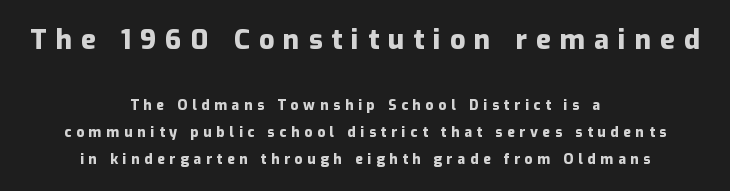
Do the letters lean? They stand straight. Horizontal alignment here is central, giving a formal, balanced look. Bare-footed words on every line. Students, observe: this is what heavily led, spacious text looks like. Loose tracking; the words dissolve into strings of separated letters. Every letter is thick-stroked: bold, no question.
